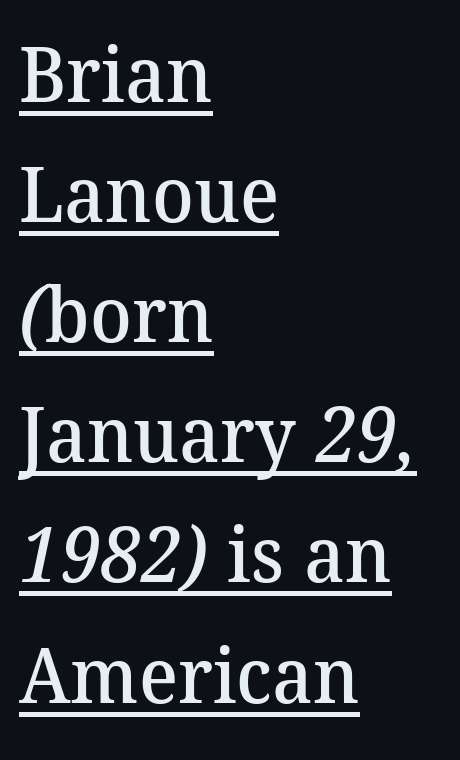
Q: Is the text bold? A: Semi-bold.
Q: Is the typeface a serif or a sans-serif typeface? A: Serif.
Q: Is the text underlined? A: Yes.
Q: How is the paragraph aligned? A: Left-aligned.
Q: Is the spacing between letters normal or unusually wide? A: Normal.
Q: Is the spacing between lines tight, normal or loose? A: Normal.
Q: Width (condensed, normal, or wide)? A: Normal.
Q: Stroke contrast? A: Medium.
Q: x-height? A: Medium.
Q: Monospaced? A: No.
